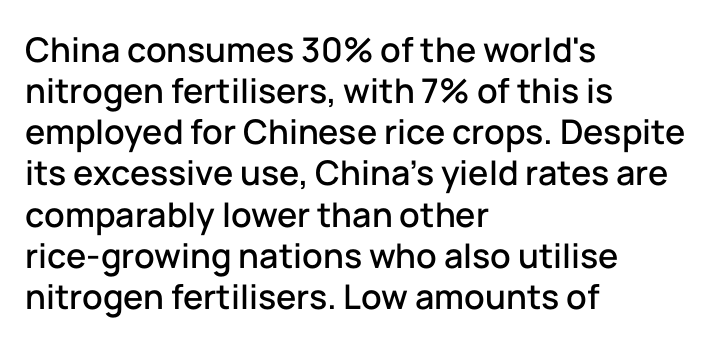
{"serif": "no", "italic": "no", "width": "normal", "stroke_contrast": "low", "x_height": "medium", "monospaced": "no", "underline": "no", "align": "left", "line_spacing_ratio": 1.21, "letter_spacing": "normal", "letter_spacing_em": 0.0, "glyph_px": 34}
